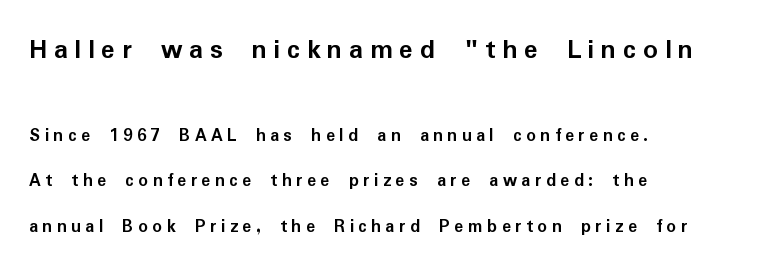
{"serif": "no", "italic": "no", "bold": "yes", "weight": "semibold", "width": "normal", "stroke_contrast": "low", "x_height": "medium", "monospaced": "no", "underline": "no", "align": "left", "line_spacing": "loose", "line_spacing_ratio": 2.4, "letter_spacing": "wide", "letter_spacing_em": 0.23, "larger_block": "first", "size_ratio": 1.53, "glyph_px": 29}
